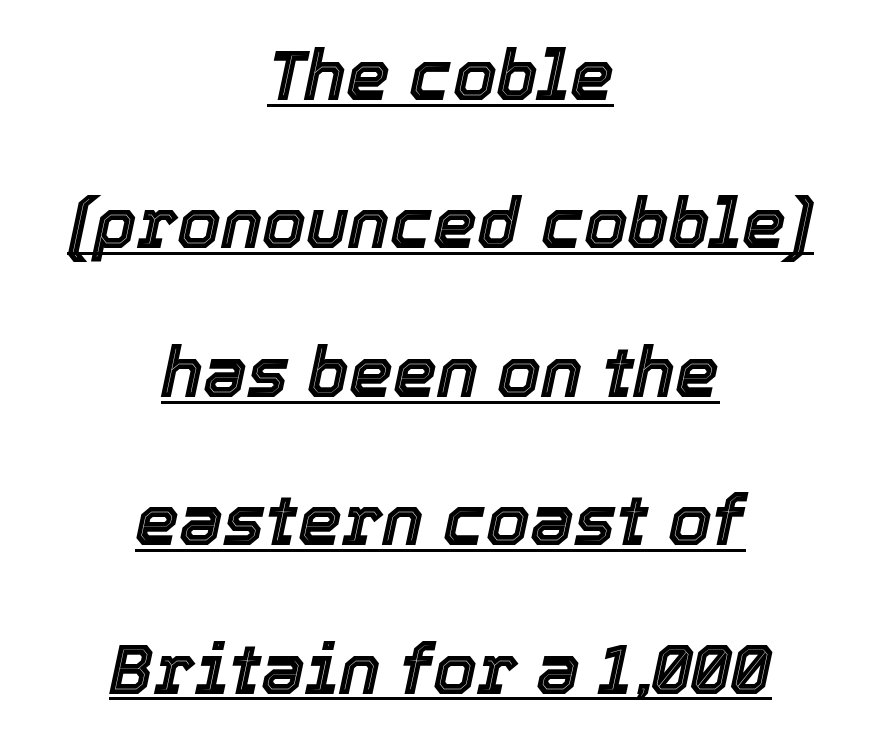
{"italic": "yes", "lean": "right", "slant_degrees": 12, "width": "normal", "x_height": "medium", "monospaced": "no", "underline": "yes", "align": "center", "line_spacing": "loose", "line_spacing_ratio": 2.12, "letter_spacing": "normal", "letter_spacing_em": 0.0, "glyph_px": 70}
